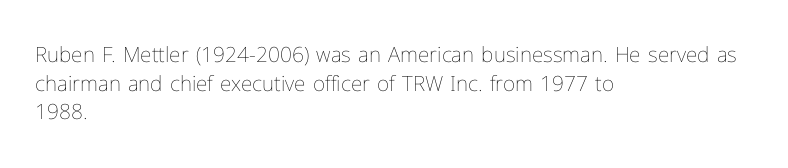
Line beginnings align vertically; line endings do not. Whoever set this chose a conventional vertical rhythm. Stroke mass is kept to a normal reading level or below. Nobody touched the tracking dial on this one.
